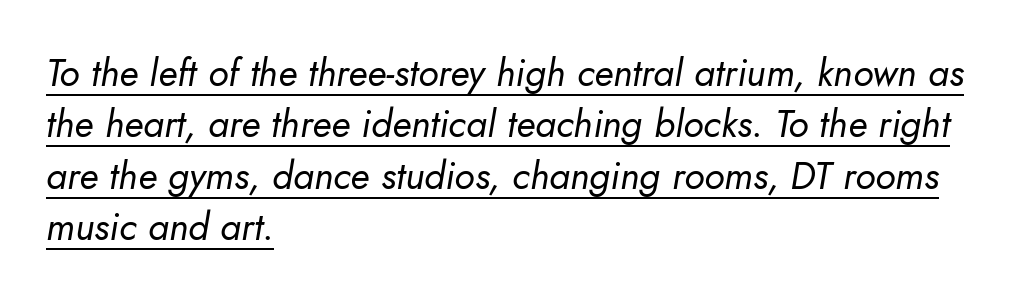
{"italic": "yes", "lean": "right", "slant_degrees": 10, "bold": "no", "weight": "regular", "width": "normal", "stroke_contrast": "low", "x_height": "small", "monospaced": "no", "underline": "yes", "align": "left", "line_spacing": "normal", "line_spacing_ratio": 1.35, "letter_spacing": "normal", "letter_spacing_em": 0.0, "glyph_px": 38}
